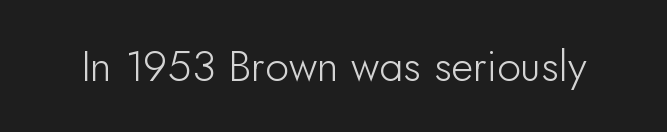
{"serif": "no", "italic": "no", "width": "normal", "stroke_contrast": "low", "x_height": "small", "monospaced": "no", "underline": "no", "letter_spacing": "normal", "letter_spacing_em": 0.0, "glyph_px": 43}
